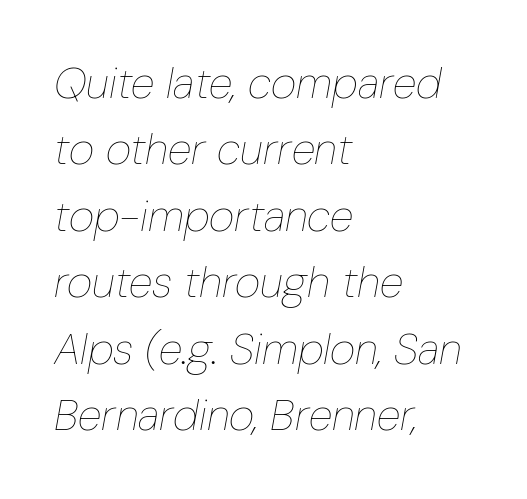
The image shows 44 px thin, condensed type, italic (leaning right); set left-aligned, normal line spacing (1.51x), normal letter spacing, not underlined; low stroke contrast and a medium x-height.
